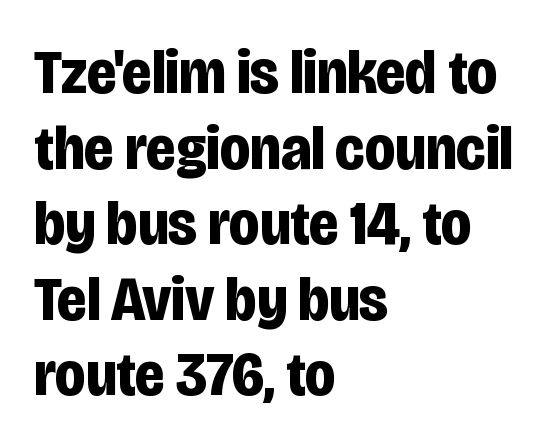
Q: Is the text bold? A: Yes.
Q: Is the text italic (slanted)? A: No, it is upright.
Q: Is the typeface a serif or a sans-serif typeface? A: Sans-serif.
Q: Is the text underlined? A: No.
Q: How is the paragraph aligned? A: Left-aligned.
Q: Is the spacing between letters normal or unusually wide? A: Normal.
Q: Width (condensed, normal, or wide)? A: Condensed.
Q: Stroke contrast? A: Low.
Q: x-height? A: Large.
Q: Monospaced? A: No.
